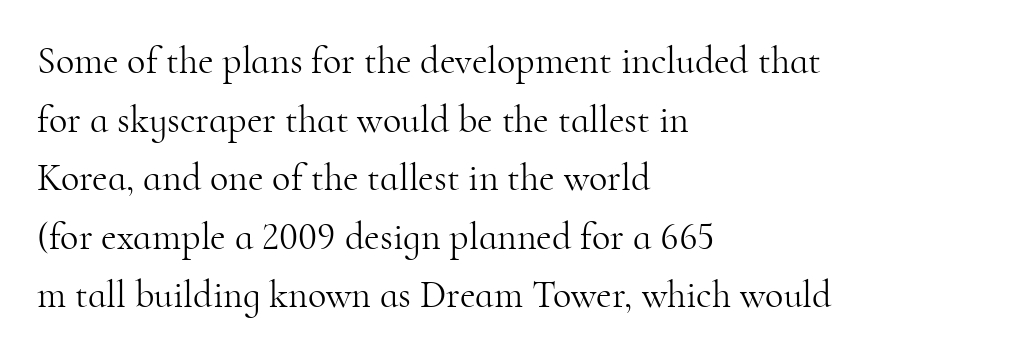
The image shows 38 px light serif type, upright; set left-aligned, normal line spacing (1.54x), normal letter spacing, not underlined; high stroke contrast and a small x-height.
